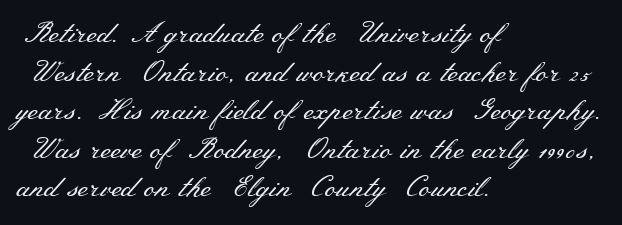
The image shows 29 px regular-weight, wide serif type; set left-aligned, normal line spacing (1.33x), normal letter spacing, not underlined; medium stroke contrast and a small x-height.
